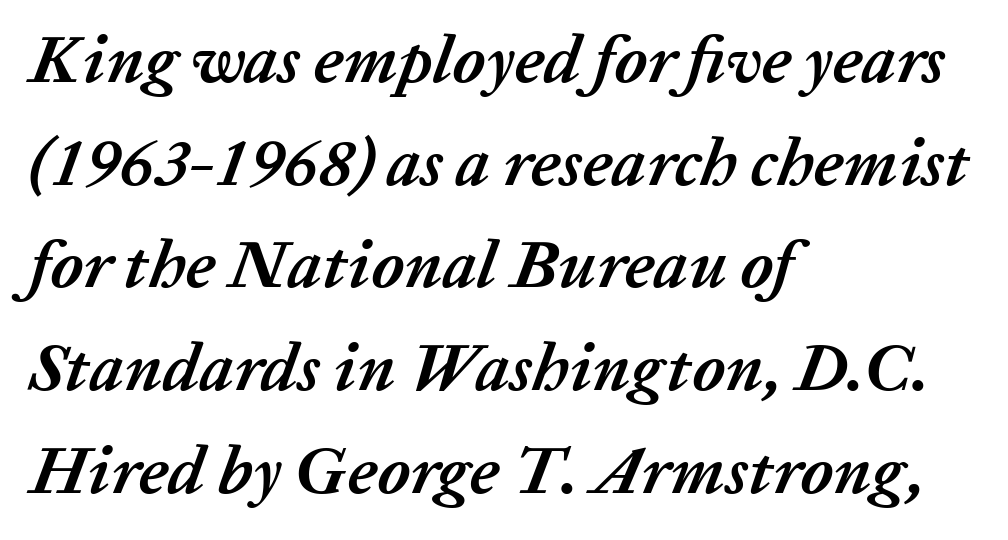
The image shows 68 px semibold type, italic (leaning right); set left-aligned, normal line spacing (1.51x), normal letter spacing, not underlined; low stroke contrast and a medium x-height.
